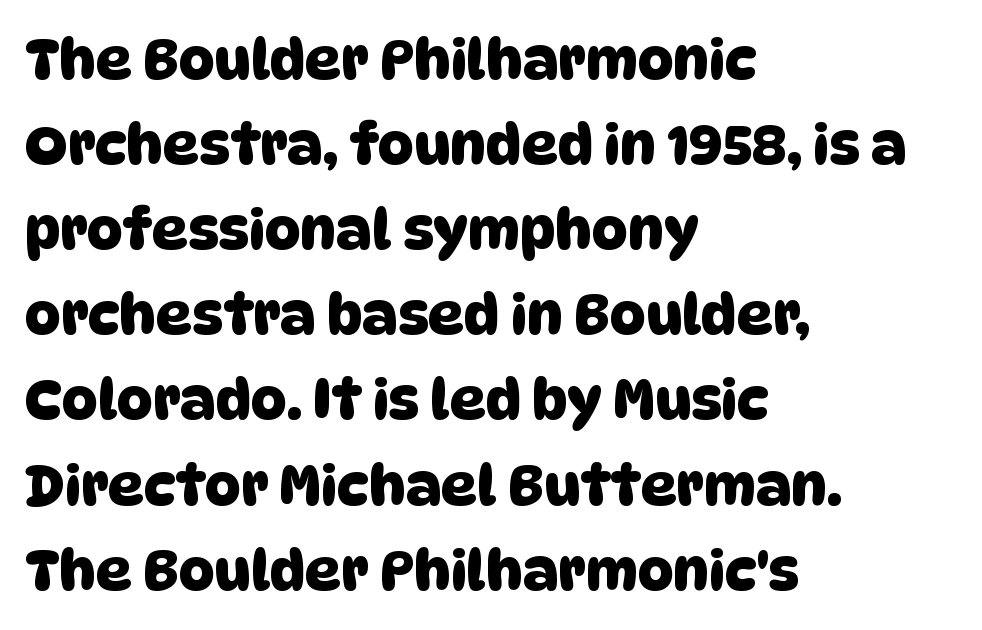
{"serif": "no", "width": "normal", "stroke_contrast": "low", "x_height": "large", "monospaced": "no", "underline": "no", "align": "left", "line_spacing": "normal", "line_spacing_ratio": 1.52, "letter_spacing": "normal", "letter_spacing_em": 0.0, "glyph_px": 56}
